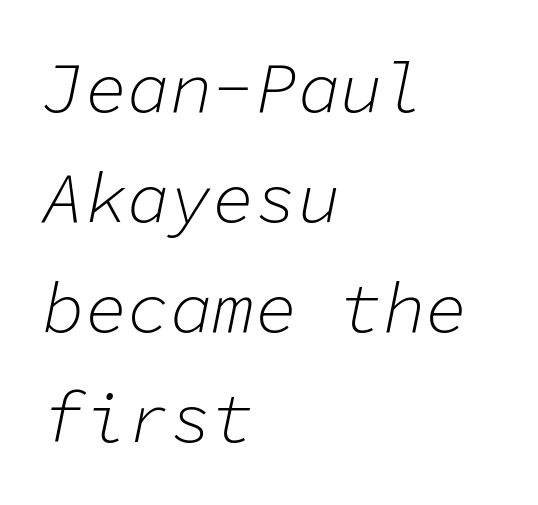
The image shows 71 px light type, italic (leaning right), monospaced; set left-aligned, normal line spacing (1.55x), normal letter spacing, not underlined; low stroke contrast and a medium x-height.
